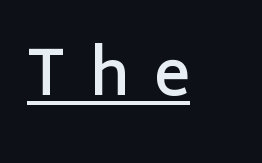
{"serif": "no", "italic": "no", "bold": "semi", "weight": "semibold", "width": "normal", "stroke_contrast": "low", "x_height": "medium", "monospaced": "no", "underline": "yes", "letter_spacing": "wide", "letter_spacing_em": 0.39, "glyph_px": 61}
